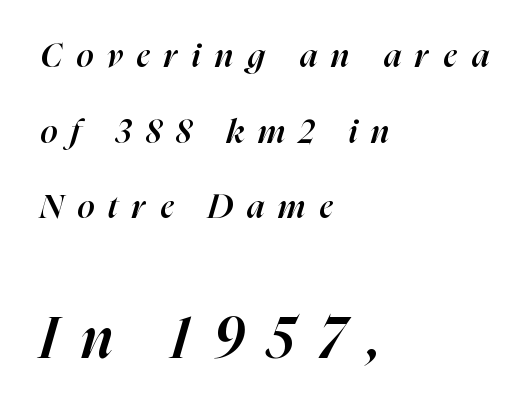
{"italic": "yes", "lean": "right", "slant_degrees": 16, "bold": "semi", "weight": "semibold", "width": "normal", "stroke_contrast": "high", "x_height": "medium", "monospaced": "no", "underline": "no", "align": "left", "line_spacing": "loose", "line_spacing_ratio": 2.29, "letter_spacing": "wide", "letter_spacing_em": 0.43, "larger_block": "second", "size_ratio": 1.73, "glyph_px": 57}
